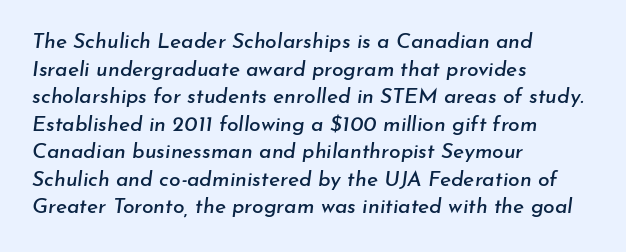
The image shows 21 px text type, italic (leaning right); set left-aligned, normal line spacing (1.31x), normal letter spacing, not underlined.
